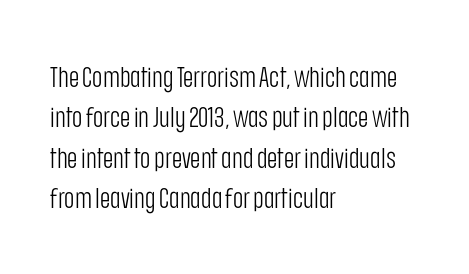
The image shows 28 px light, condensed sans-serif type, upright; set left-aligned, normal line spacing (1.44x), normal letter spacing, not underlined; low stroke contrast and a large x-height.
